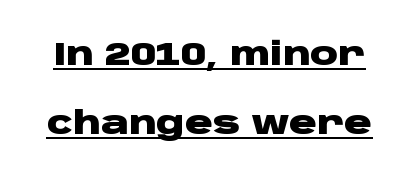
The image shows 31 px heavy, wide sans-serif type, upright; set loose line spacing (2.22x), normal letter spacing, underlined; low stroke contrast and a large x-height.
